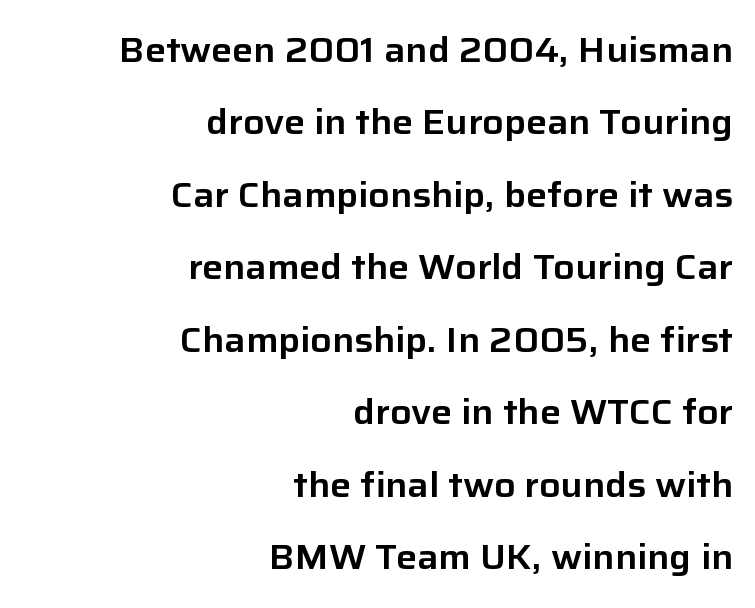
Q: Is the text italic (slanted)? A: No, it is upright.
Q: Is the typeface a serif or a sans-serif typeface? A: Sans-serif.
Q: Is the text underlined? A: No.
Q: How is the paragraph aligned? A: Right-aligned.
Q: Is the spacing between letters normal or unusually wide? A: Normal.
Q: Is the spacing between lines tight, normal or loose? A: Loose.
Q: Width (condensed, normal, or wide)? A: Normal.
Q: Stroke contrast? A: Low.
Q: x-height? A: Medium.
Q: Monospaced? A: No.
